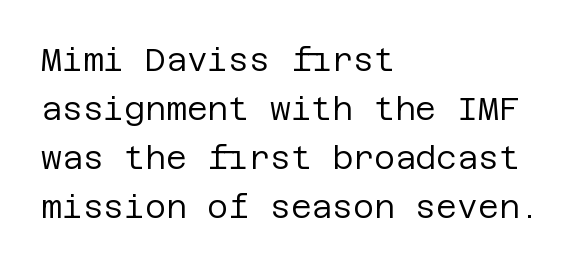
Q: Is the text bold? A: No.
Q: Is the text italic (slanted)? A: No, it is upright.
Q: Is the typeface a serif or a sans-serif typeface? A: Sans-serif.
Q: Is the text underlined? A: No.
Q: How is the paragraph aligned? A: Left-aligned.
Q: Is the spacing between letters normal or unusually wide? A: Normal.
Q: Is the spacing between lines tight, normal or loose? A: Normal.
Q: Width (condensed, normal, or wide)? A: Normal.
Q: Stroke contrast? A: Low.
Q: x-height? A: Large.
